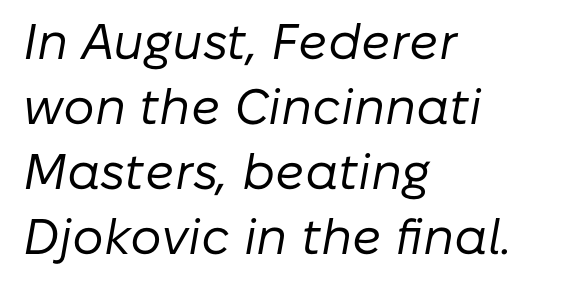
Q: Is the text bold? A: No.
Q: Is the text italic (slanted)? A: Yes, it leans right by about 10 degrees.
Q: Is the text underlined? A: No.
Q: How is the paragraph aligned? A: Left-aligned.
Q: Is the spacing between letters normal or unusually wide? A: Normal.
Q: Is the spacing between lines tight, normal or loose? A: Normal.
Q: Width (condensed, normal, or wide)? A: Normal.
Q: Stroke contrast? A: Low.
Q: x-height? A: Medium.
Q: Monospaced? A: No.
